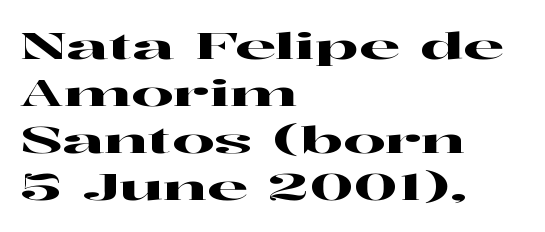
The image shows 37 px wide serif type, upright; set left-aligned, normal line spacing (1.27x), normal letter spacing, not underlined; high stroke contrast and a medium x-height.
